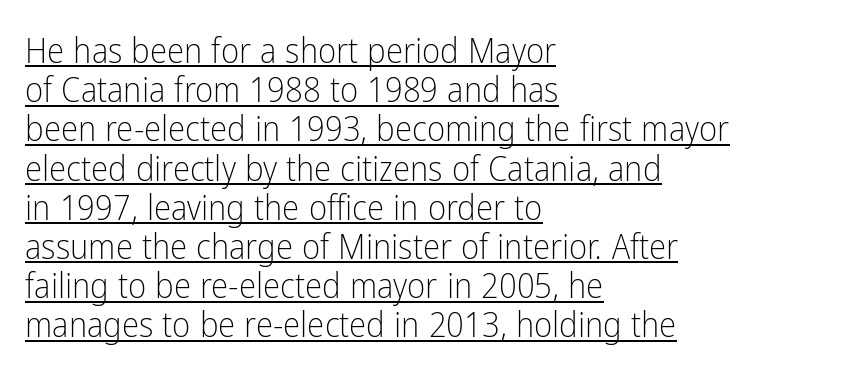
A continuous stroke trails under the words, as in a hyperlink. The passage shown is typed in a proportional face where columns would drift. The lines are packed closely together with very little leading. Heaviness? Minimal to ordinary, like unemphasized prose. Vertical strokes here are truly vertical. Short note: letters normally spaced.
